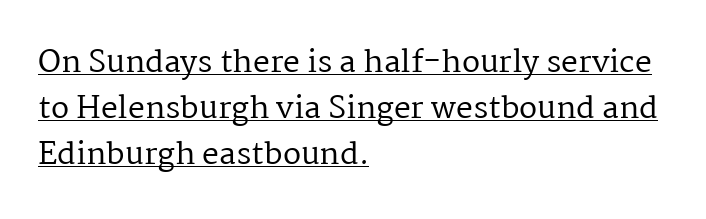
{"serif": "yes", "italic": "no", "bold": "no", "weight": "regular", "width": "normal", "stroke_contrast": "medium", "x_height": "medium", "monospaced": "no", "underline": "yes", "align": "left", "line_spacing": "normal", "line_spacing_ratio": 1.53, "letter_spacing": "normal", "letter_spacing_em": 0.0, "glyph_px": 30}
